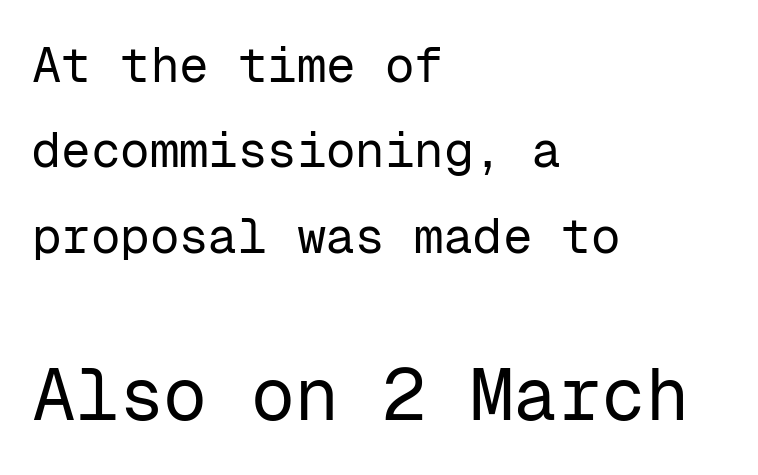
Q: Is the text bold? A: No.
Q: Is the text italic (slanted)? A: No, it is upright.
Q: Is the typeface a serif or a sans-serif typeface? A: Sans-serif.
Q: Is the text underlined? A: No.
Q: How is the paragraph aligned? A: Left-aligned.
Q: Is the spacing between letters normal or unusually wide? A: Normal.
Q: Which block of text is set in a larger size, the first (top) or the second (bottom)? A: The second (bottom) one.
Q: Width (condensed, normal, or wide)? A: Normal.
Q: Stroke contrast? A: Low.
Q: x-height? A: Medium.
Q: Monospaced? A: Yes.
